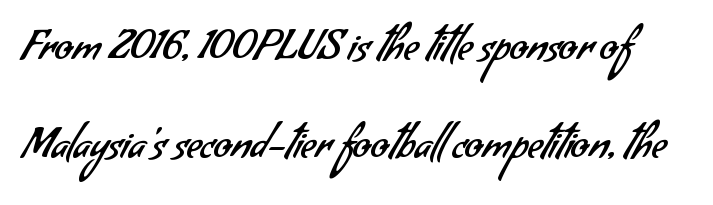
{"serif": "no", "bold": "no", "weight": "regular", "width": "normal", "stroke_contrast": "low", "x_height": "small", "monospaced": "no", "underline": "no", "line_spacing": "loose", "line_spacing_ratio": 2.4, "letter_spacing": "normal", "letter_spacing_em": 0.0, "glyph_px": 41}
